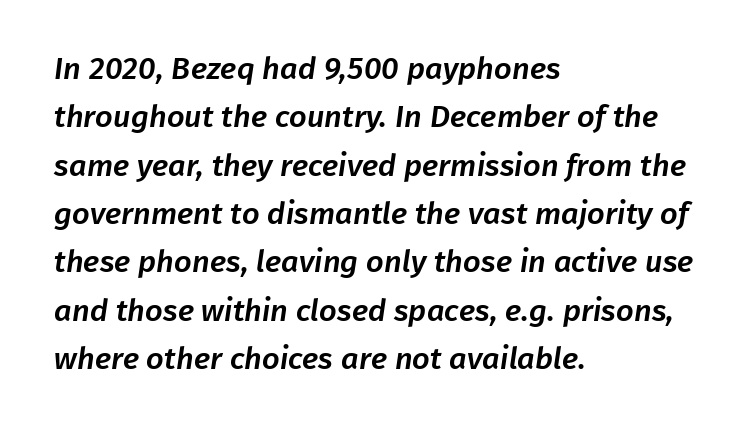
The image shows 31 px sans-serif type; set left-aligned, normal line spacing (1.56x), normal letter spacing, not underlined; low stroke contrast and a medium x-height.
